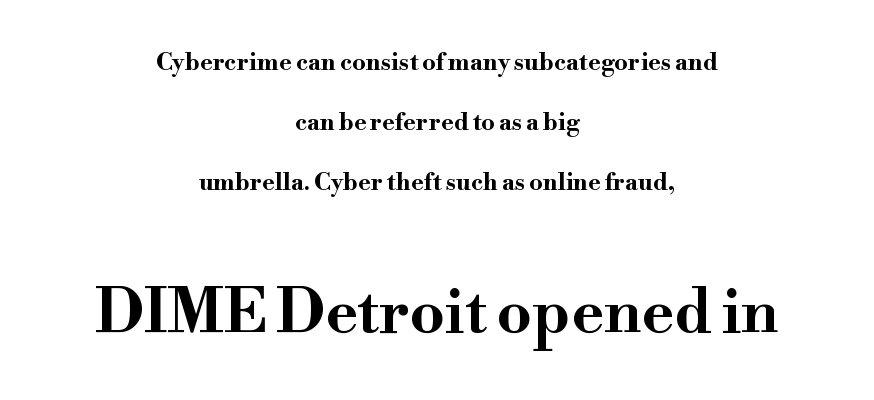
{"serif": "yes", "italic": "no", "bold": "yes", "weight": "bold", "width": "wide", "stroke_contrast": "high", "x_height": "small", "monospaced": "no", "underline": "no", "align": "center", "line_spacing": "loose", "line_spacing_ratio": 2.49, "letter_spacing": "normal", "letter_spacing_em": 0.0, "larger_block": "second", "size_ratio": 2.54, "glyph_px": 61}
